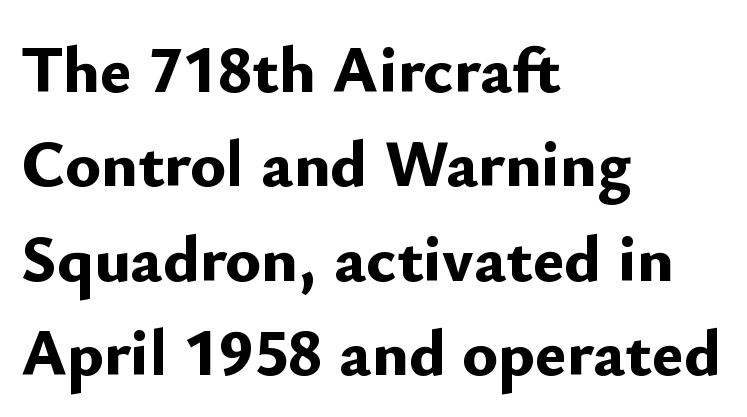
Q: Is the text bold? A: Yes.
Q: Is the text italic (slanted)? A: No, it is upright.
Q: Is the typeface a serif or a sans-serif typeface? A: Sans-serif.
Q: Is the text underlined? A: No.
Q: How is the paragraph aligned? A: Left-aligned.
Q: Is the spacing between letters normal or unusually wide? A: Normal.
Q: Is the spacing between lines tight, normal or loose? A: Normal.
Q: Width (condensed, normal, or wide)? A: Normal.
Q: Stroke contrast? A: Low.
Q: x-height? A: Small.
Q: Monospaced? A: No.
